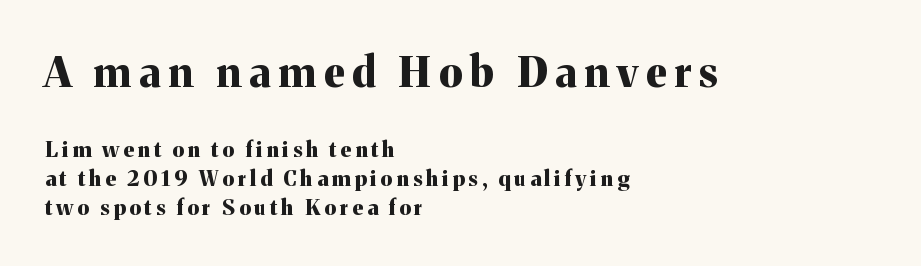
Q: Is the text bold? A: Yes.
Q: Is the text italic (slanted)? A: No, it is upright.
Q: Is the typeface a serif or a sans-serif typeface? A: Serif.
Q: Is the text underlined? A: No.
Q: How is the paragraph aligned? A: Left-aligned.
Q: Is the spacing between lines tight, normal or loose? A: Normal.
Q: Which block of text is set in a larger size, the first (top) or the second (bottom)? A: The first (top) one.
Q: Width (condensed, normal, or wide)? A: Normal.
Q: Stroke contrast? A: Medium.
Q: x-height? A: Medium.
Q: Monospaced? A: No.
